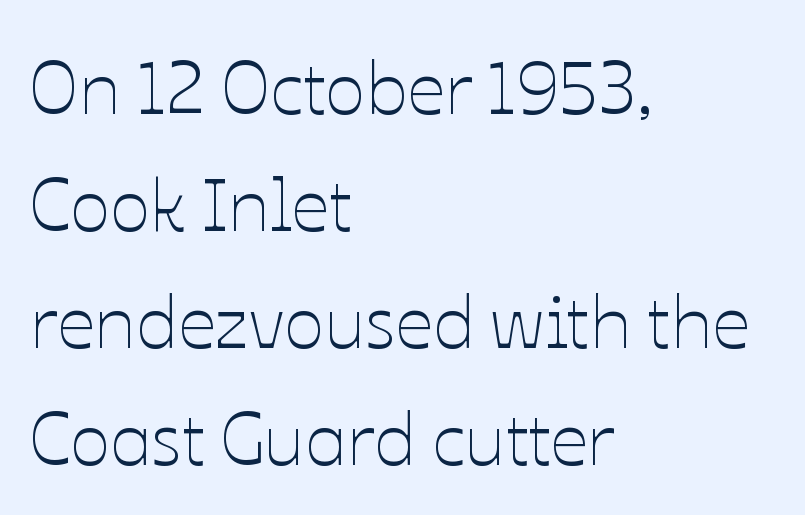
Q: Is the text bold? A: No.
Q: Is the text italic (slanted)? A: No, it is upright.
Q: Is the text underlined? A: No.
Q: How is the paragraph aligned? A: Left-aligned.
Q: Is the spacing between letters normal or unusually wide? A: Normal.
Q: Is the spacing between lines tight, normal or loose? A: Normal.
Q: Width (condensed, normal, or wide)? A: Normal.
Q: Stroke contrast? A: Low.
Q: x-height? A: Medium.
Q: Monospaced? A: No.
